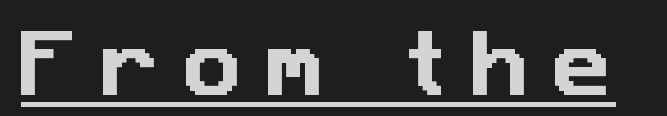
Q: Is the typeface a serif or a sans-serif typeface? A: Sans-serif.
Q: Is the text underlined? A: Yes.
Q: Is the spacing between letters normal or unusually wide? A: Unusually wide.
Q: Width (condensed, normal, or wide)? A: Normal.
Q: Stroke contrast? A: Low.
Q: x-height? A: Medium.
Q: Monospaced? A: No.
